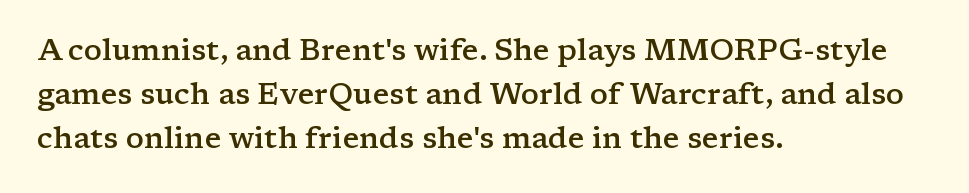
{"serif": "yes", "italic": "no", "bold": "semi", "weight": "semibold", "width": "wide", "stroke_contrast": "low", "x_height": "medium", "monospaced": "no", "underline": "no", "align": "left", "line_spacing": "normal", "line_spacing_ratio": 1.46, "letter_spacing": "normal", "letter_spacing_em": 0.0, "glyph_px": 30}
